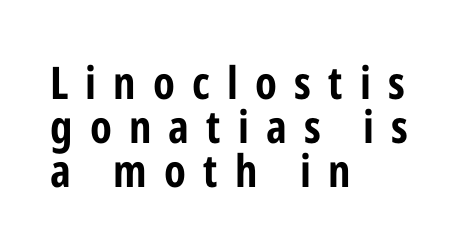
Q: Is the text italic (slanted)? A: No, it is upright.
Q: Is the typeface a serif or a sans-serif typeface? A: Sans-serif.
Q: Is the text underlined? A: No.
Q: How is the paragraph aligned? A: Left-aligned.
Q: Is the spacing between letters normal or unusually wide? A: Unusually wide.
Q: Is the spacing between lines tight, normal or loose? A: Tight.
Q: Width (condensed, normal, or wide)? A: Condensed.
Q: Stroke contrast? A: Low.
Q: x-height? A: Medium.
Q: Monospaced? A: No.
